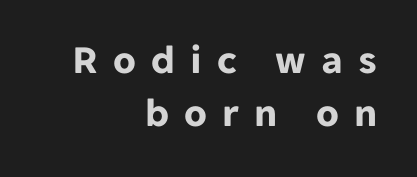
Q: Is the text bold? A: Yes.
Q: Is the text italic (slanted)? A: No, it is upright.
Q: Is the typeface a serif or a sans-serif typeface? A: Sans-serif.
Q: Is the text underlined? A: No.
Q: How is the paragraph aligned? A: Right-aligned.
Q: Is the spacing between letters normal or unusually wide? A: Unusually wide.
Q: Is the spacing between lines tight, normal or loose? A: Normal.
Q: Width (condensed, normal, or wide)? A: Normal.
Q: Stroke contrast? A: Low.
Q: x-height? A: Medium.
Q: Monospaced? A: No.
